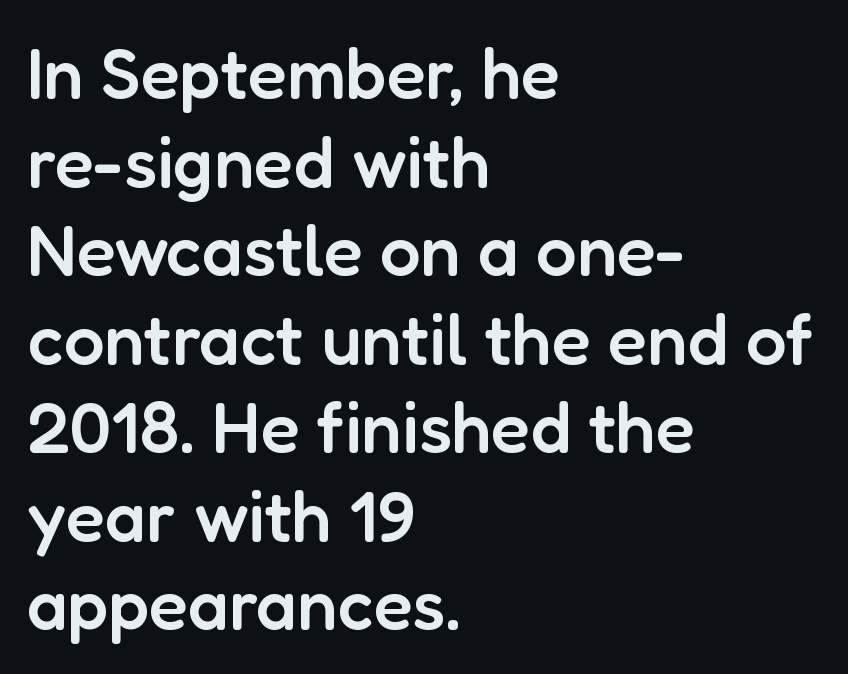
The image shows 72 px semibold sans-serif type, upright; set left-aligned, line spacing 1.23x, normal letter spacing, not underlined; low stroke contrast and a medium x-height.
